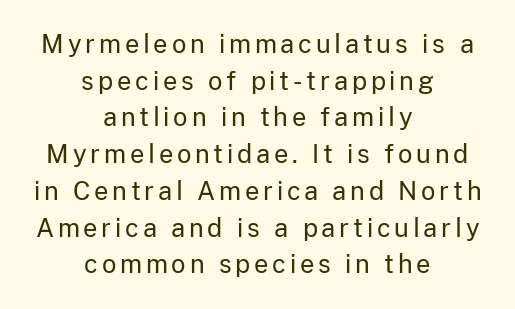
Does the copy run flush right? No — it is centered line by line. The glyphs are unaccompanied by any horizontal stroke below them. The typesetting does not lean heavy: it is not bold. No italicization has been applied; the sample stays upright. Rows of type keep a routine distance in the vertical direction.
